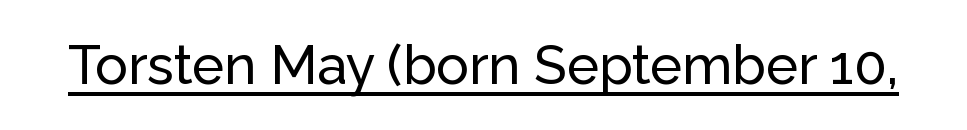
{"serif": "no", "italic": "no", "width": "normal", "stroke_contrast": "low", "x_height": "medium", "monospaced": "no", "underline": "yes", "letter_spacing": "normal", "letter_spacing_em": 0.0, "glyph_px": 54}
